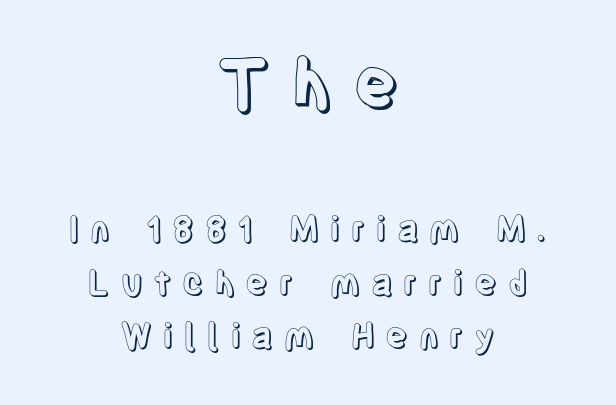
Q: Is the text italic (slanted)? A: No, it is upright.
Q: Is the text underlined? A: No.
Q: How is the paragraph aligned? A: Centered.
Q: Is the spacing between letters normal or unusually wide? A: Unusually wide.
Q: Is the spacing between lines tight, normal or loose? A: Normal.
Q: Which block of text is set in a larger size, the first (top) or the second (bottom)? A: The first (top) one.
Q: Width (condensed, normal, or wide)? A: Condensed.
Q: x-height? A: Large.
Q: Monospaced? A: No.
